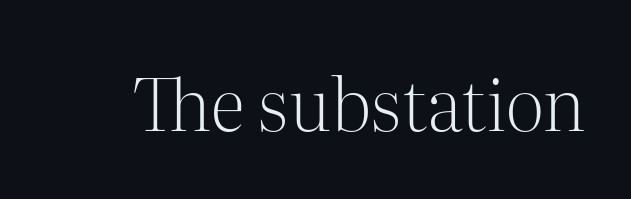
Q: Is the text bold? A: No.
Q: Is the text italic (slanted)? A: No, it is upright.
Q: Is the typeface a serif or a sans-serif typeface? A: Serif.
Q: Is the text underlined? A: No.
Q: Is the spacing between letters normal or unusually wide? A: Normal.
Q: Width (condensed, normal, or wide)? A: Normal.
Q: Stroke contrast? A: Medium.
Q: x-height? A: Medium.
Q: Monospaced? A: No.
